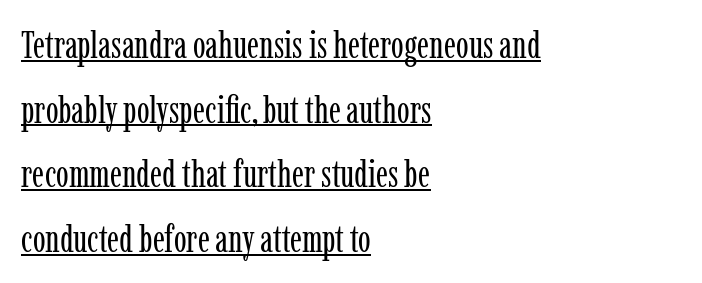
{"serif": "yes", "italic": "no", "bold": "no", "weight": "regular", "width": "condensed", "stroke_contrast": "low", "x_height": "medium", "monospaced": "no", "underline": "yes", "align": "left", "line_spacing": "normal", "line_spacing_ratio": 1.7, "letter_spacing": "normal", "letter_spacing_em": 0.0, "glyph_px": 38}
